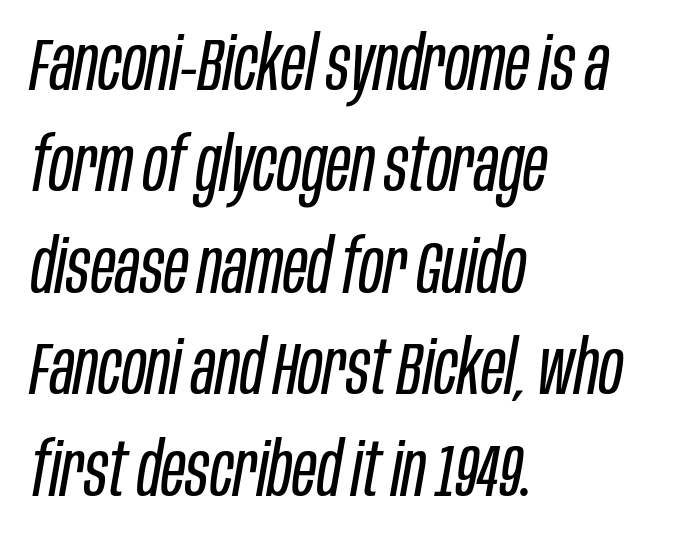
The image shows 74 px regular-weight, condensed type, italic (leaning right); set left-aligned, normal line spacing (1.37x), normal letter spacing, not underlined; low stroke contrast and a large x-height.
